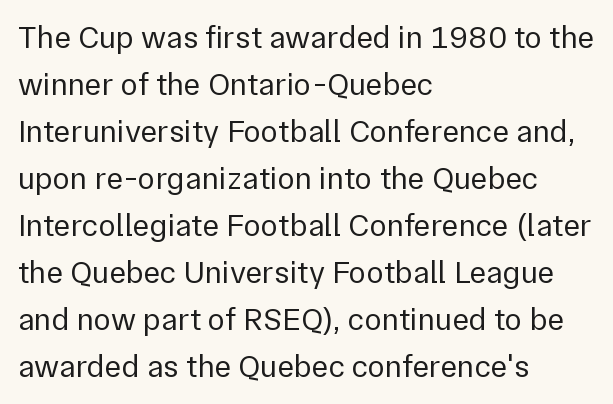
The image shows 32 px regular-weight sans-serif type, upright; set left-aligned, normal line spacing (1.47x), normal letter spacing, not underlined; low stroke contrast and a medium x-height.
